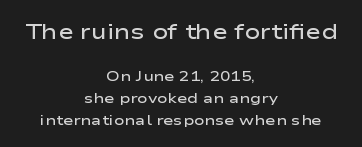
The image shows 21 px text type, upright; set centered, normal line spacing (1.55x), normal letter spacing, not underlined; the first (top) block is 1.5x larger.
